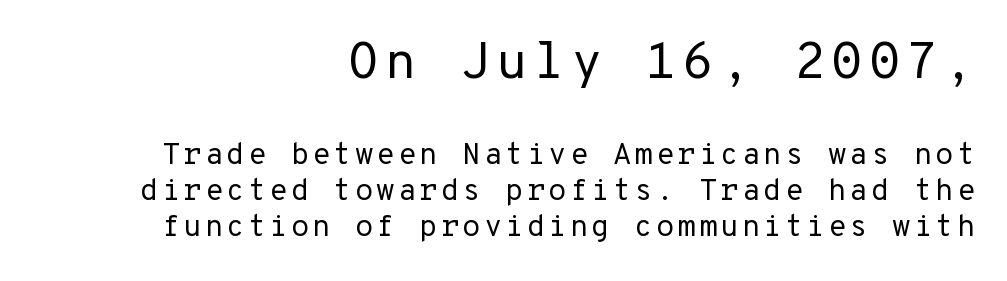
The image shows 52 px regular-weight sans-serif type, upright, monospaced; set right-aligned, line spacing 1.21x, not underlined; the first (top) block is 1.73x larger; low stroke contrast and a medium x-height.
